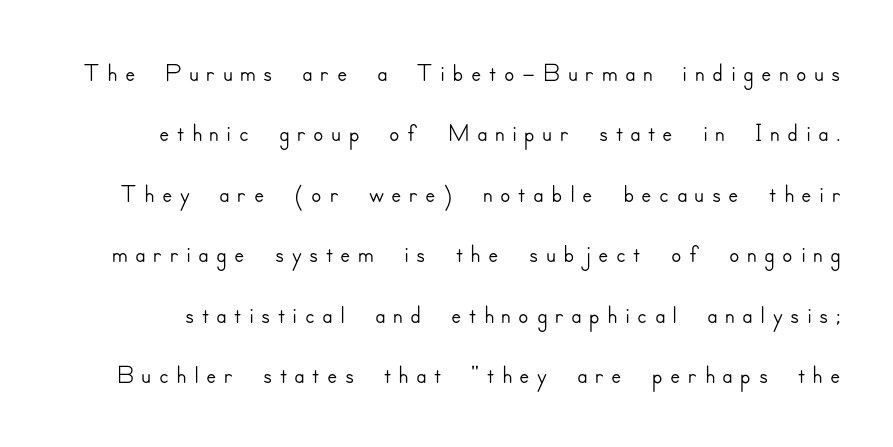
{"serif": "no", "italic": "no", "width": "normal", "stroke_contrast": "low", "x_height": "small", "monospaced": "no", "underline": "no", "line_spacing": "normal", "line_spacing_ratio": 1.59, "glyph_px": 38}
